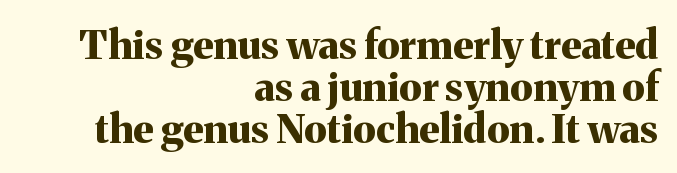
I'd call this a serif setting — the letters wear small feet. Tracking here is standard; glyphs follow each other at the usual distance. The zone under the glyphs is completely vacant. Posture: upright roman. Baseline-to-baseline distance is barely more than the letter height.
